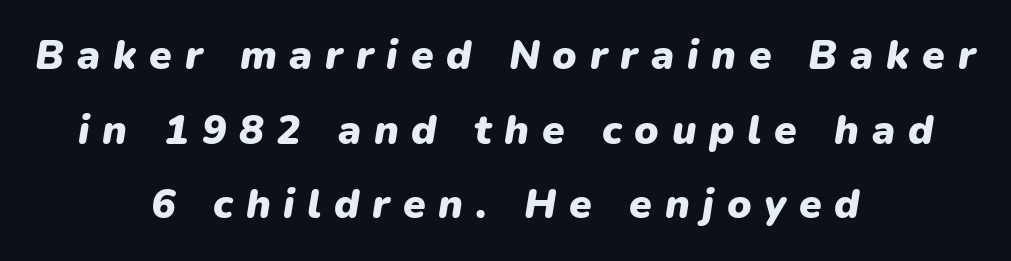
Q: Is the text bold? A: Yes.
Q: Is the text italic (slanted)? A: Yes, it leans right by about 9 degrees.
Q: Is the text underlined? A: No.
Q: How is the paragraph aligned? A: Centered.
Q: Is the spacing between letters normal or unusually wide? A: Unusually wide.
Q: Width (condensed, normal, or wide)? A: Normal.
Q: Stroke contrast? A: Low.
Q: x-height? A: Medium.
Q: Monospaced? A: No.
